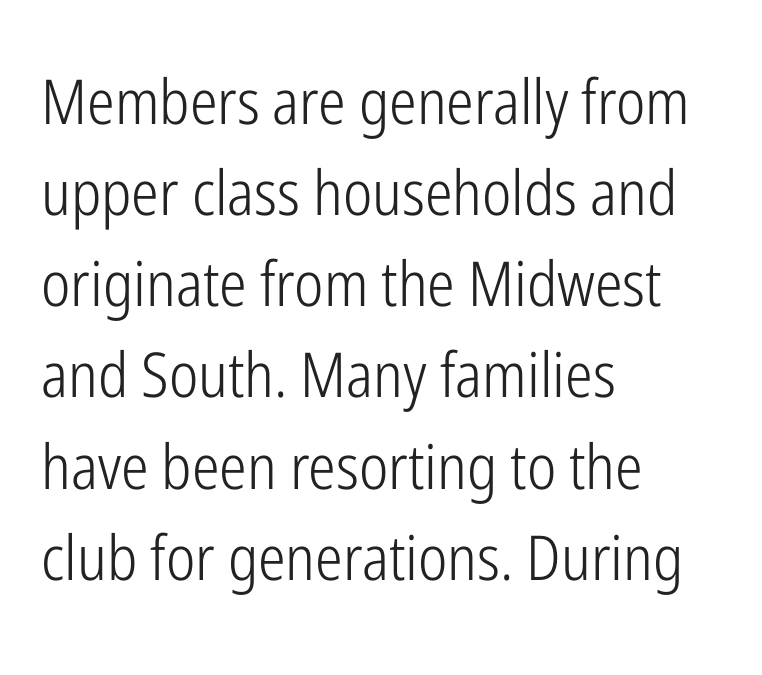
Here the designer chose a conventional face with non-uniform glyph widths. This is roman type, the default non-slanted kind. Check under the words: just untouched page. Regarding leading, the lines here are spaced in the standard way.
